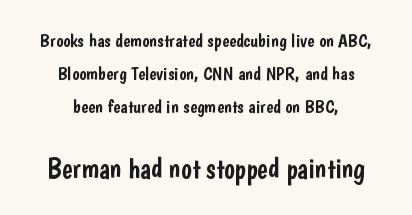
The setting favours the middle, as headings and verse often do. This rendering employs a face without finishing strokes, i.e., a sans-serif. Compare the two chunks: the lower has the greater cap height. Letter spacing: default. The passage shown is typed in a proportional face where columns would drift. Vertical strokes here are truly vertical.
